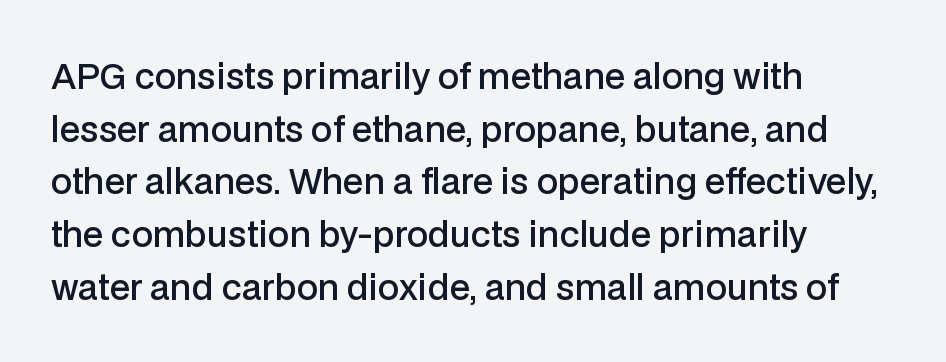
Varying glyph widths throughout — classic text-font behaviour. The glyphs in this specimen are sans serif. Designer's note — italics off, roman on. Typographic density is moderately raised because the face is semibold.
